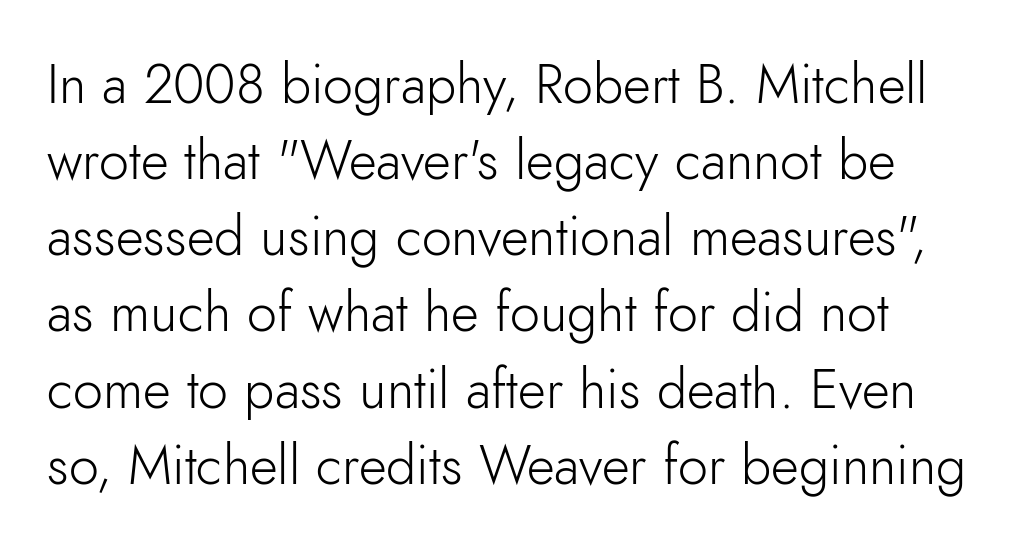
The image shows 54 px light sans-serif type, upright; set normal line spacing (1.41x), normal letter spacing, not underlined; low stroke contrast and a small x-height.
